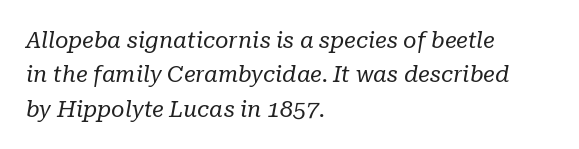
{"italic": "yes", "lean": "right", "slant_degrees": 10, "bold": "no", "underline": "no", "align": "left", "line_spacing": "normal", "line_spacing_ratio": 1.49, "letter_spacing": "normal", "letter_spacing_em": 0.0, "glyph_px": 23}
